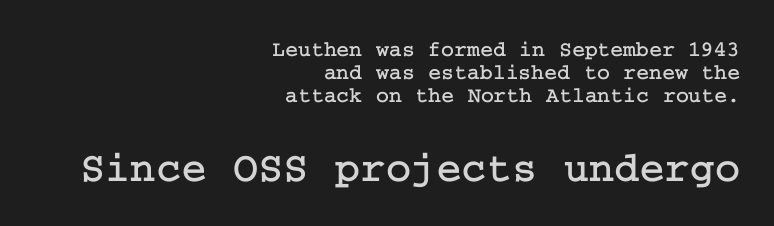
The image shows 43 px serif type, upright; set right-aligned, tight line spacing (1.05x), normal letter spacing, not underlined; the second (bottom) block is 1.95x larger; low stroke contrast and a medium x-height.
